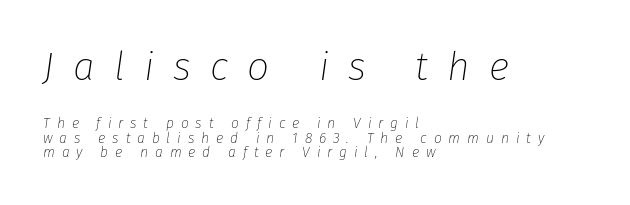
Quick note: underline off. Character size in the leading block exceeds that of the trailing block. Style check: oblique. The space between consecutive lines is stingy.
